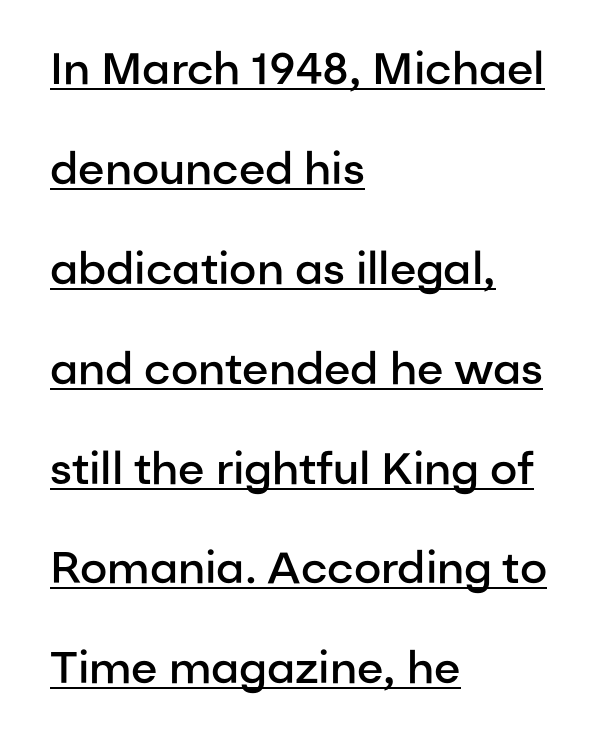
The image shows 44 px semibold sans-serif type, upright; set left-aligned, loose line spacing (2.27x), normal letter spacing, underlined; low stroke contrast and a medium x-height.
